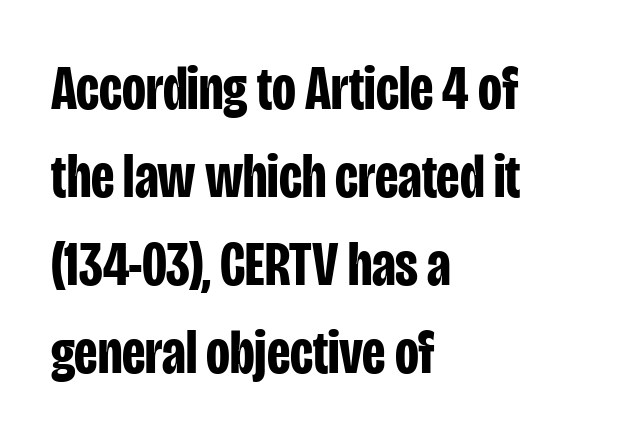
The image shows 62 px bold, condensed sans-serif type, upright; set left-aligned, normal line spacing (1.42x), normal letter spacing, not underlined; low stroke contrast and a large x-height.
